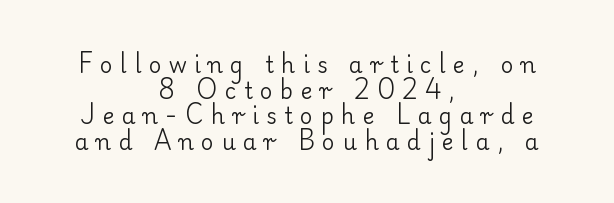
The image shows 22 px text type, upright; set centered, line spacing 1.16x, unusually wide letter spacing (+0.34 em), not underlined.
